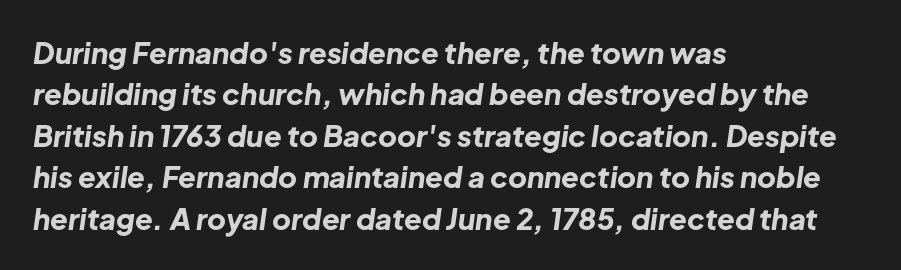
Yep, that's italic — everything's leaning. A bare baseline throughout the passage. Compared with an ordinary text face, these strokes are far heavier — a full bold. Spacing verdict: proportional, widths tailored to each character. Which margin do the lines hug? The left one — the right edge is uneven.
